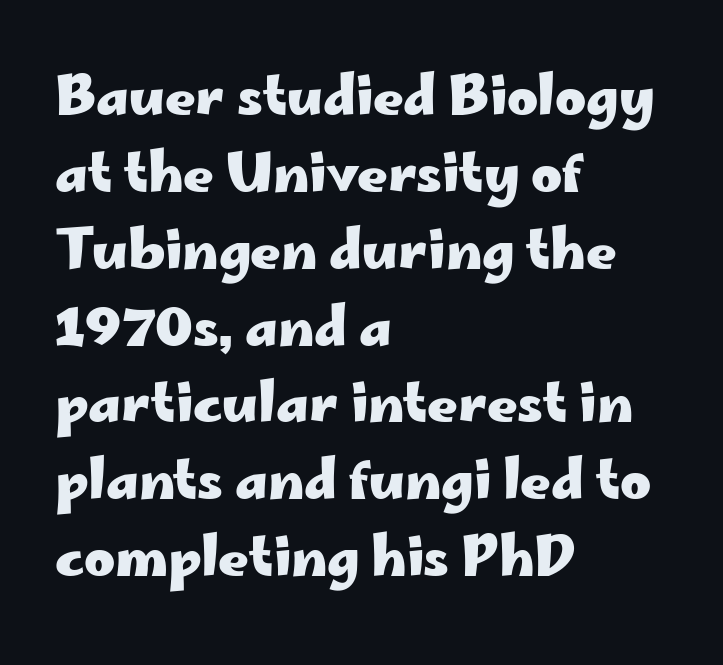
{"serif": "no", "italic": "no", "bold": "yes", "weight": "heavy", "width": "wide", "stroke_contrast": "low", "x_height": "small", "monospaced": "no", "underline": "no", "align": "left", "line_spacing": "normal", "line_spacing_ratio": 1.45, "letter_spacing": "normal", "letter_spacing_em": 0.0, "glyph_px": 53}
